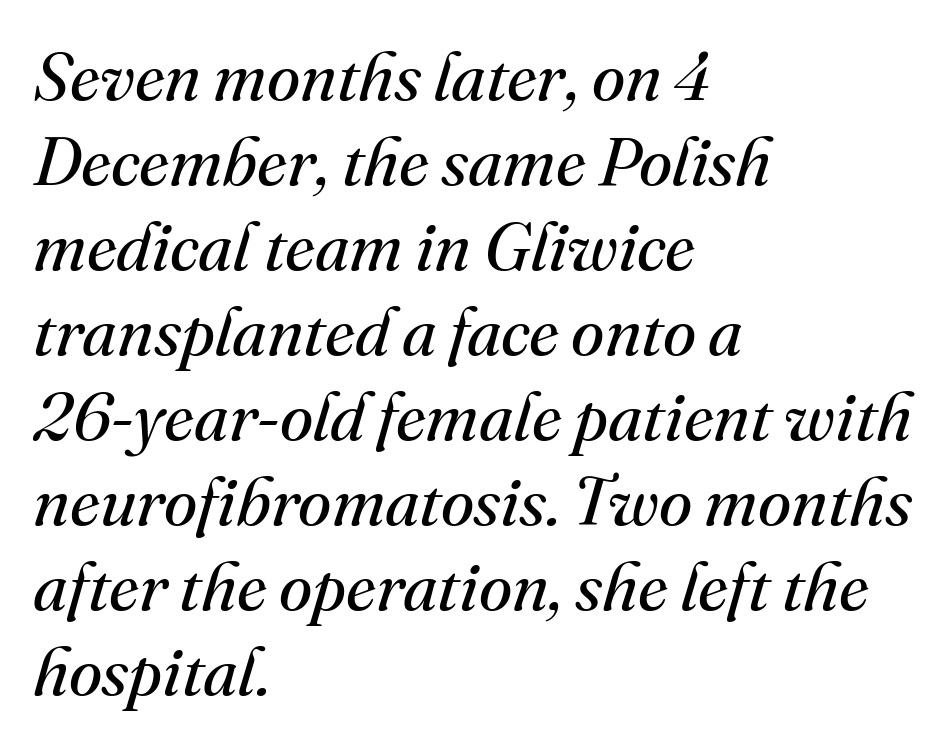
{"serif": "yes", "italic": "yes", "lean": "right", "slant_degrees": 16, "bold": "no", "weight": "regular", "width": "normal", "stroke_contrast": "medium", "x_height": "small", "monospaced": "no", "underline": "no", "align": "left", "line_spacing": "normal", "line_spacing_ratio": 1.25, "letter_spacing": "normal", "letter_spacing_em": 0.0, "glyph_px": 68}
